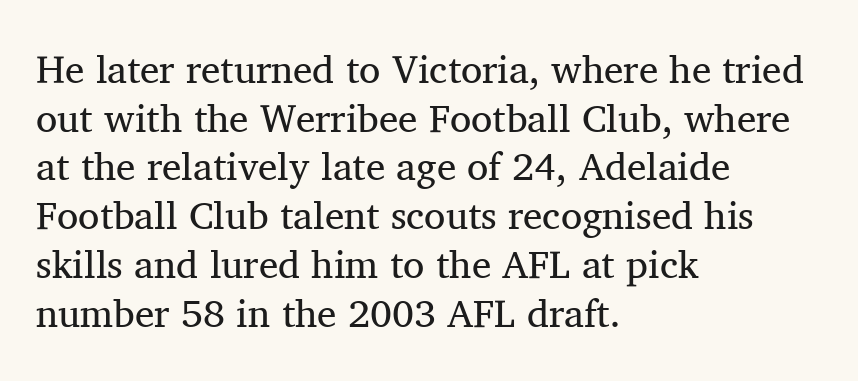
The image shows 39 px regular-weight serif type, upright; set left-aligned, normal line spacing (1.25x), normal letter spacing, not underlined; medium stroke contrast and a medium x-height.
